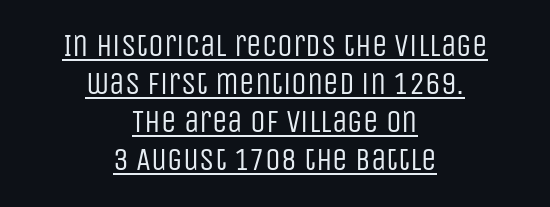
The image shows 31 px regular-weight, condensed sans-serif type, upright; set centered, line spacing 1.23x, normal letter spacing, underlined; low stroke contrast and a large x-height.
